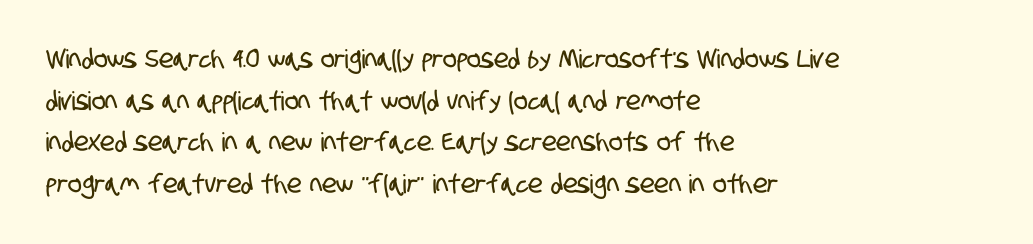
Q: Is the text underlined? A: No.
Q: How is the paragraph aligned? A: Left-aligned.
Q: Is the spacing between letters normal or unusually wide? A: Normal.
Q: Is the spacing between lines tight, normal or loose? A: Normal.
